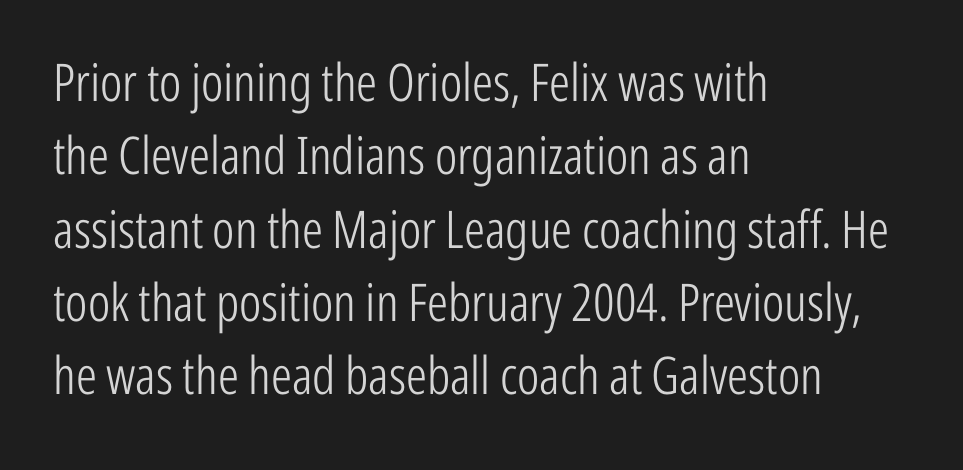
The image shows 52 px light, condensed sans-serif type, upright; set left-aligned, normal line spacing (1.41x), normal letter spacing, not underlined; low stroke contrast and a medium x-height.
